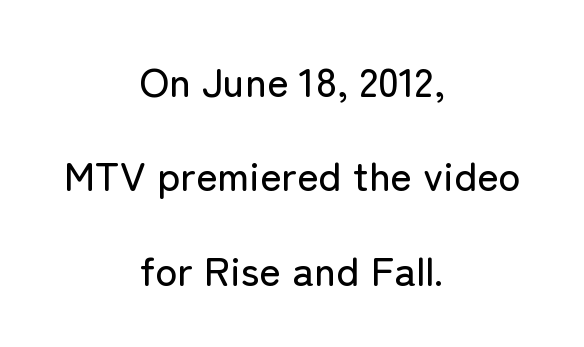
Q: Is the text italic (slanted)? A: No, it is upright.
Q: Is the typeface a serif or a sans-serif typeface? A: Sans-serif.
Q: Is the text underlined? A: No.
Q: How is the paragraph aligned? A: Centered.
Q: Is the spacing between letters normal or unusually wide? A: Normal.
Q: Is the spacing between lines tight, normal or loose? A: Loose.
Q: Width (condensed, normal, or wide)? A: Normal.
Q: Stroke contrast? A: Low.
Q: x-height? A: Medium.
Q: Monospaced? A: No.
